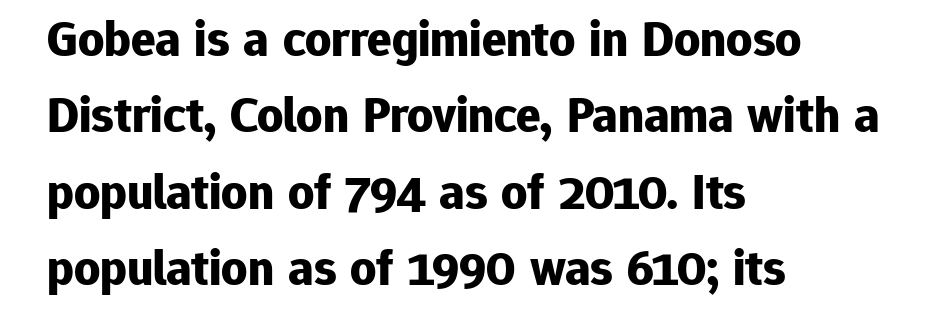
{"serif": "no", "italic": "no", "bold": "yes", "weight": "bold", "width": "normal", "stroke_contrast": "low", "x_height": "medium", "monospaced": "no", "underline": "no", "align": "left", "line_spacing": "normal", "line_spacing_ratio": 1.5, "letter_spacing": "normal", "letter_spacing_em": 0.0, "glyph_px": 51}
